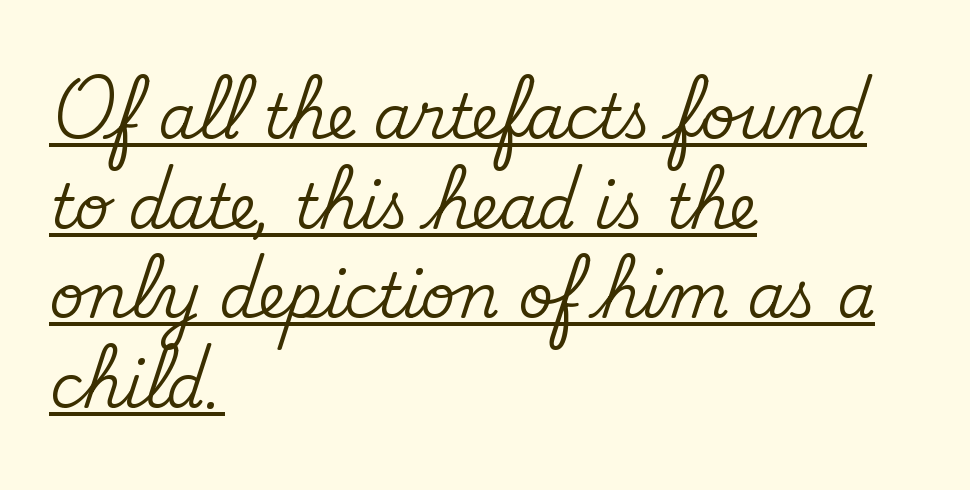
The image shows 61 px text type; set left-aligned, normal line spacing (1.47x), normal letter spacing, underlined; medium stroke contrast and a small x-height.
